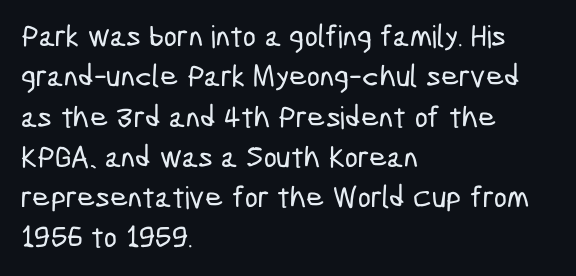
{"serif": "no", "width": "condensed", "stroke_contrast": "low", "x_height": "medium", "monospaced": "no", "underline": "no", "align": "left", "line_spacing": "normal", "line_spacing_ratio": 1.3, "letter_spacing": "normal", "letter_spacing_em": 0.0, "glyph_px": 31}
